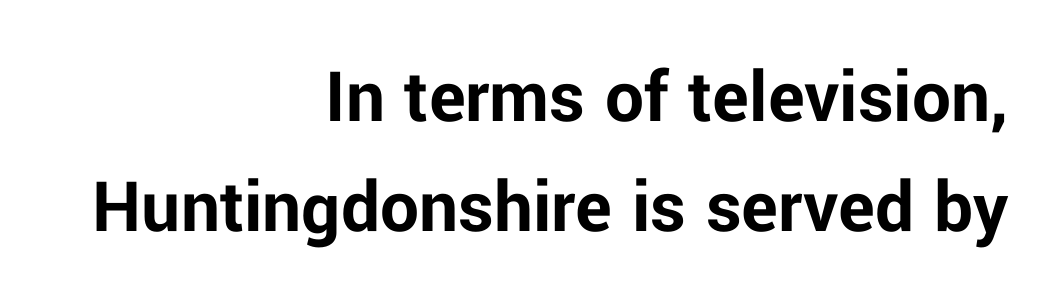
Underline: absent. Each letter keeps its own natural width here, so spacing adapts to shape. The rendering keeps characters at their native spacing. Vertically, the passage feels balanced, rows spaced as you'd expect.
